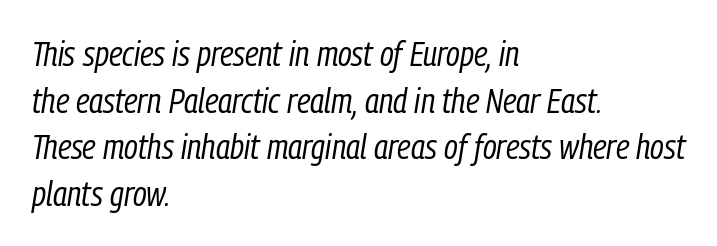
Glance below the letters and you will spot only blank space. How would I describe the line gaps? Plain and ordinary. The typography opts for an oblique posture over an upright one. If you drew a ruler down the left edge, every line would touch it.
